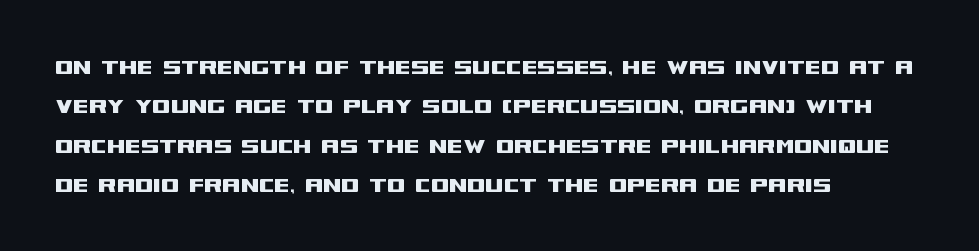
The image shows 26 px text type, upright; set left-aligned, normal line spacing (1.51x), normal letter spacing, not underlined.
